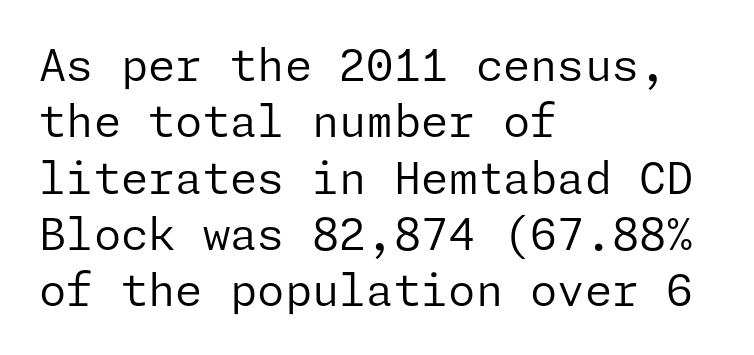
Unlike a traditional serif, this face leaves its strokes unadorned. In CSS terms this would be text-align: left. These lines sit exactly where default settings would place them. Is the type heavy? It reads as light-to-regular instead. These lines keep a tight, regular rhythm from letter to letter. Lines of text with bare space underneath.
